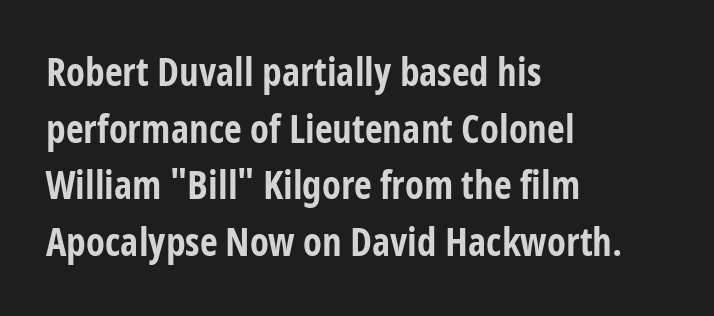
{"serif": "no", "italic": "no", "bold": "yes", "weight": "bold", "width": "condensed", "stroke_contrast": "low", "x_height": "medium", "monospaced": "no", "underline": "no", "align": "left", "line_spacing": "normal", "line_spacing_ratio": 1.45, "letter_spacing": "normal", "letter_spacing_em": 0.0, "glyph_px": 39}
